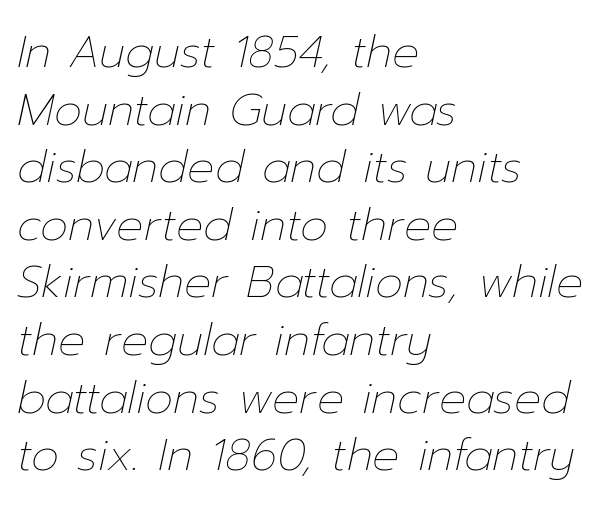
Q: Is the text bold? A: No.
Q: Is the text italic (slanted)? A: Yes, it leans right by about 12 degrees.
Q: Is the text underlined? A: No.
Q: How is the paragraph aligned? A: Left-aligned.
Q: Is the spacing between letters normal or unusually wide? A: Normal.
Q: Is the spacing between lines tight, normal or loose? A: Normal.
Q: Width (condensed, normal, or wide)? A: Normal.
Q: Stroke contrast? A: Low.
Q: x-height? A: Medium.
Q: Monospaced? A: No.
